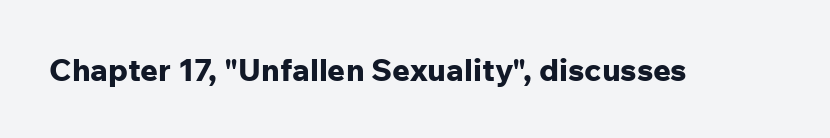
You could call the tracking neutral — neither tight nor loose. Stroke terminals: plain, sans-serif. The passage shown is typed in a proportional face where columns would drift. Italic: no, the glyphs are upright roman. Heft: maximum for text — a bold.
